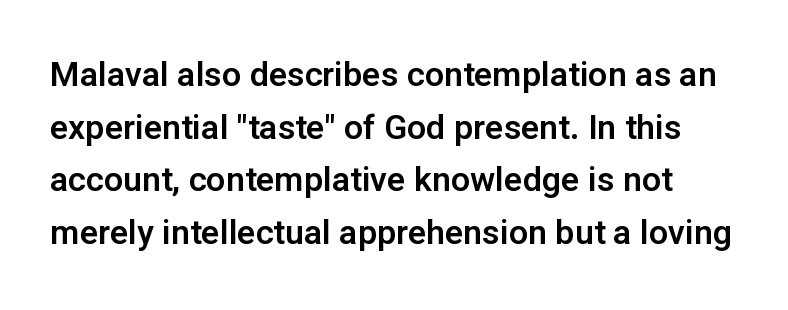
{"serif": "no", "italic": "no", "width": "normal", "stroke_contrast": "low", "x_height": "medium", "monospaced": "no", "underline": "no", "line_spacing": "normal", "line_spacing_ratio": 1.55, "letter_spacing": "normal", "letter_spacing_em": 0.0, "glyph_px": 34}
